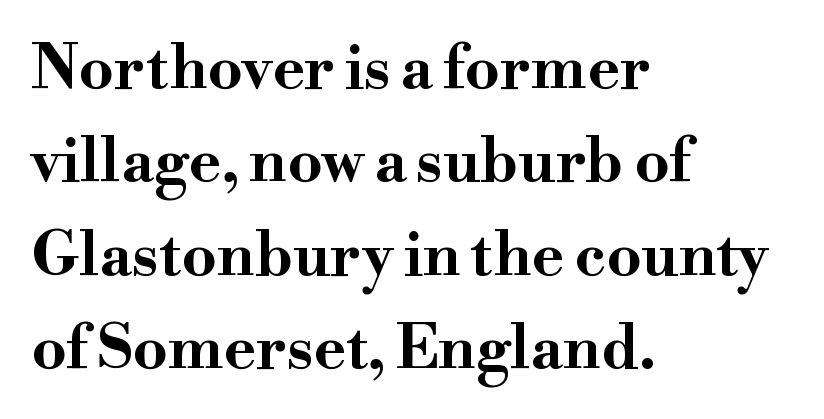
Does the copy run flush right? No — it runs flush left. Leading: standard. Italic: no, the glyphs are upright roman. Classification — serif. The sample has been set heavy, in full bold.
